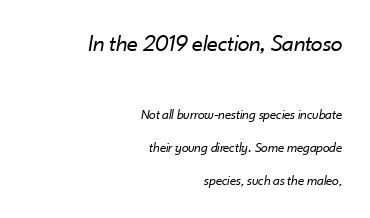
Heft: none added — not bold. The leading is generous, giving the passage an open texture. Letters rest on an invisible, unmarked baseline. The rendering shrinks the type as you move from the upper chunk to the lower.
